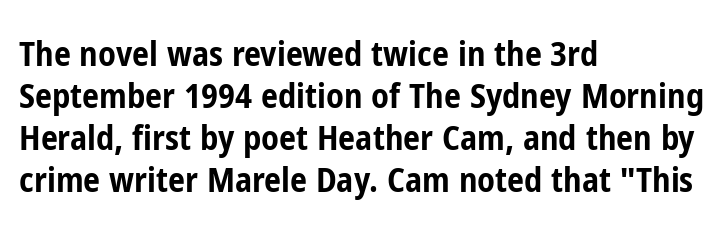
The image shows 34 px bold, condensed sans-serif type, upright; set left-aligned, line spacing 1.24x, normal letter spacing, not underlined; low stroke contrast and a medium x-height.
